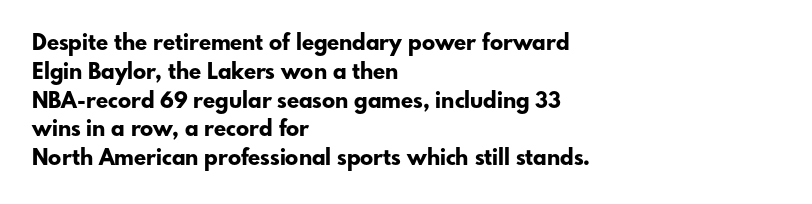
{"italic": "no", "bold": "yes", "underline": "no", "align": "left", "line_spacing": "normal", "line_spacing_ratio": 1.31, "letter_spacing": "normal", "letter_spacing_em": 0.0, "glyph_px": 22}
